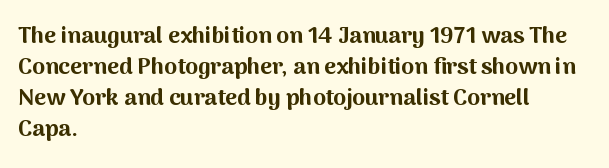
The image shows 23 px bold type, upright; set left-aligned, normal line spacing (1.35x), normal letter spacing, not underlined.
